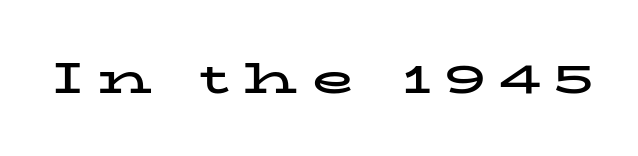
{"serif": "yes", "italic": "no", "bold": "yes", "weight": "bold", "width": "wide", "stroke_contrast": "low", "x_height": "medium", "monospaced": "no", "underline": "no", "letter_spacing": "wide", "letter_spacing_em": 0.34, "glyph_px": 43}
